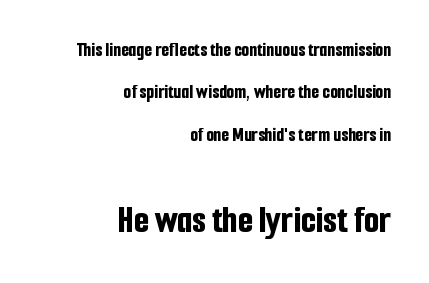
The image shows 39 px bold, condensed sans-serif type, upright; set right-aligned, loose line spacing (2.12x), normal letter spacing, not underlined; the second (bottom) block is 1.95x larger; low stroke contrast and a medium x-height.
